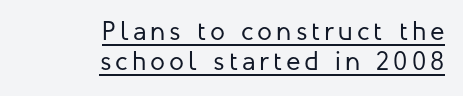
Looks like someone drew a line under every word here. The passage shown stacks its lines with hardly any gap. Ordinary non-slanted type is in use. Stems here are at most as thick as an everyday book face.
